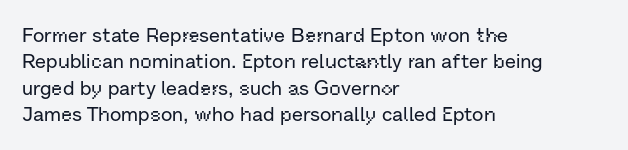
Q: Is the text italic (slanted)? A: No, it is upright.
Q: Is the text underlined? A: No.
Q: How is the paragraph aligned? A: Left-aligned.
Q: Is the spacing between letters normal or unusually wide? A: Normal.
Q: Is the spacing between lines tight, normal or loose? A: Normal.
